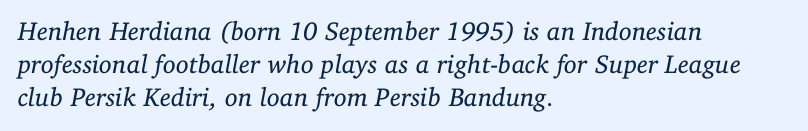
{"italic": "yes", "lean": "right", "slant_degrees": 11, "bold": "no", "underline": "no", "align": "left", "line_spacing": "normal", "line_spacing_ratio": 1.26, "letter_spacing": "normal", "letter_spacing_em": 0.0, "glyph_px": 26}
